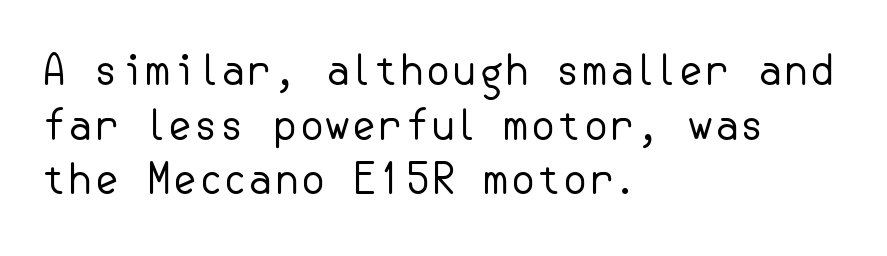
The image shows 42 px regular-weight sans-serif type, upright; set left-aligned, normal line spacing (1.3x), normal letter spacing, not underlined; low stroke contrast and a small x-height.
